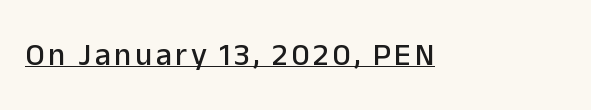
Q: Is the text italic (slanted)? A: No, it is upright.
Q: Is the typeface a serif or a sans-serif typeface? A: Sans-serif.
Q: Is the text underlined? A: Yes.
Q: Width (condensed, normal, or wide)? A: Normal.
Q: Stroke contrast? A: Low.
Q: x-height? A: Medium.
Q: Monospaced? A: No.
